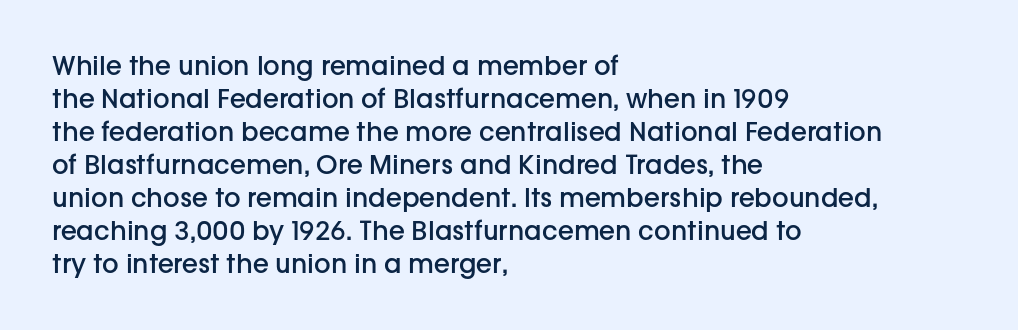
{"italic": "no", "bold": "semi", "underline": "no", "align": "left", "line_spacing": "normal", "line_spacing_ratio": 1.27, "letter_spacing": "normal", "letter_spacing_em": 0.0, "glyph_px": 26}
